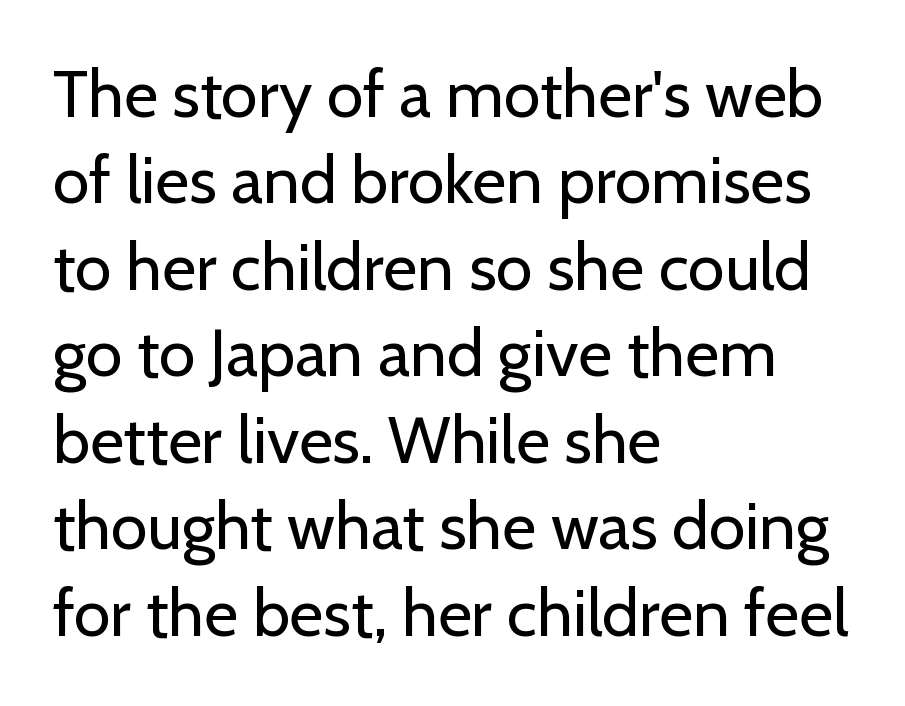
Rule under the text: the space is simply empty. Are there feet on the stems? There aren't — it's a sans. Caption: multi-line text, flush left, ragged right. Does extra space separate the letters? No, they use regular spacing. The designer left line spacing at the default.
